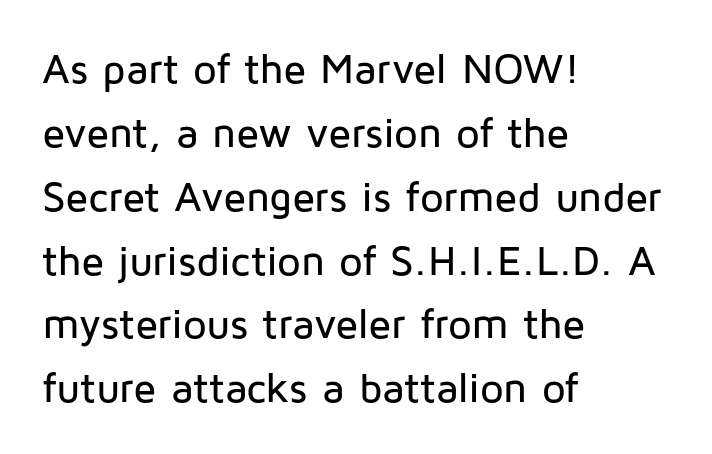
In terms of letterform style, serifs are entirely absent. Compared with a centered layout, this one pins lines to the left instead. What's the leading like? Ordinary, nothing unusual. No extra tracking has been applied to these lines.
